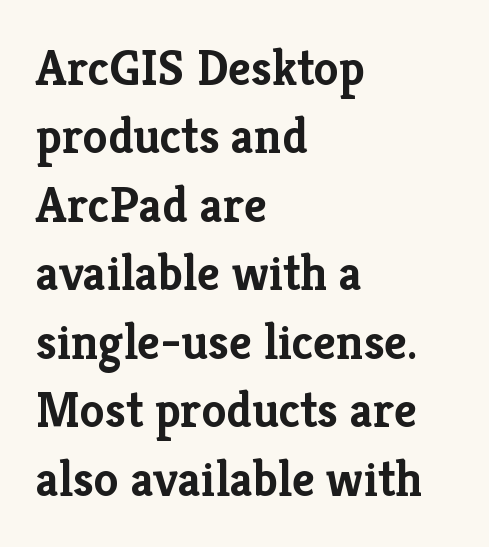
Examine the stroke ends and you'll spot serifs. Line spacing here is normal. The letters are bold, with thick, heavy strokes. Words appear dense and cohesive because spacing is normal. Does the lettering tilt? It doesn't — this is upright. A classic flush-left, rag-right setting is used for this passage.
